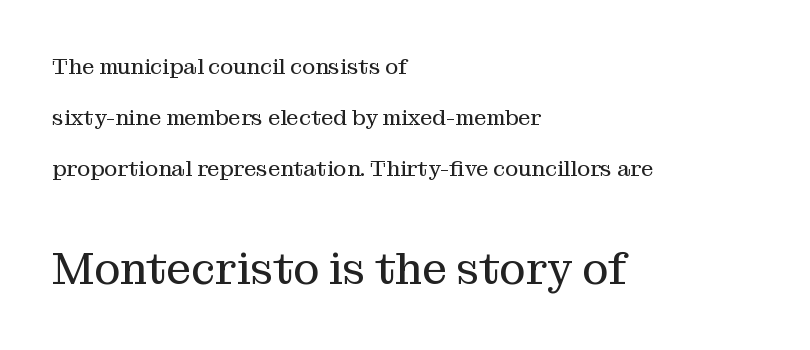
{"serif": "yes", "italic": "no", "bold": "no", "weight": "regular", "width": "normal", "stroke_contrast": "medium", "x_height": "medium", "monospaced": "no", "underline": "no", "align": "left", "line_spacing": "loose", "line_spacing_ratio": 2.31, "letter_spacing": "normal", "letter_spacing_em": 0.0, "larger_block": "second", "size_ratio": 2.0, "glyph_px": 44}
